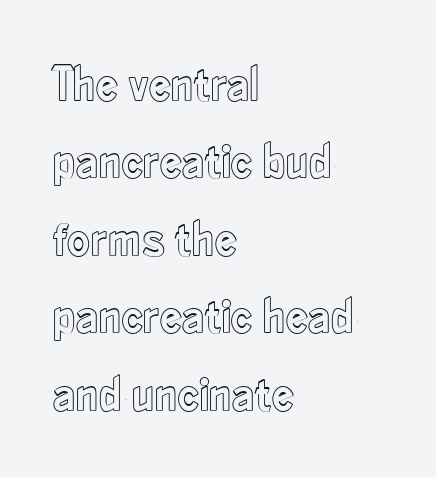
Q: Is the text italic (slanted)? A: No, it is upright.
Q: Is the text underlined? A: No.
Q: How is the paragraph aligned? A: Left-aligned.
Q: Is the spacing between letters normal or unusually wide? A: Normal.
Q: Is the spacing between lines tight, normal or loose? A: Normal.
Q: Width (condensed, normal, or wide)? A: Condensed.
Q: x-height? A: Small.
Q: Monospaced? A: No.
